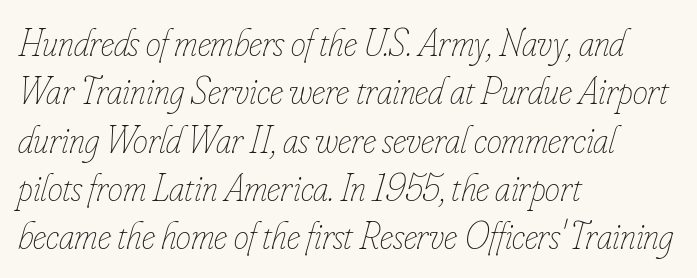
The characters are drawn with everyday or finer stroke widths. This sample has the flowing, uneven cadence of proportional lettering. Glance below the letters and you will spot only blank space. Summary of vertical rhythm: regular, with standard interline spacing. One-word summary of the alignment: left.
